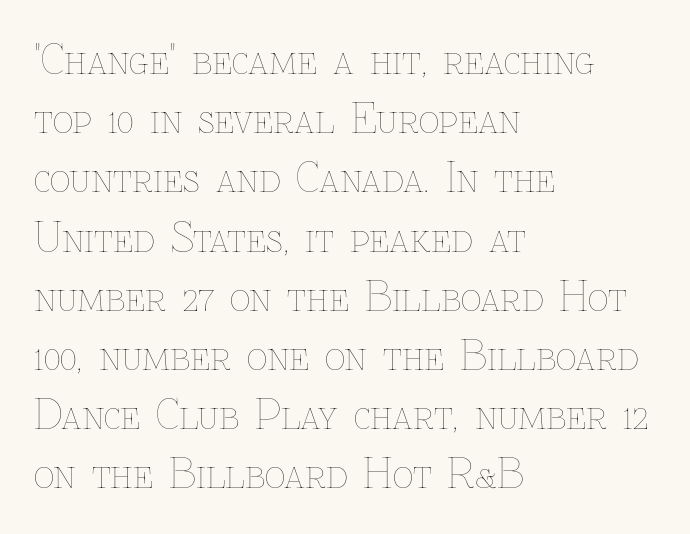
Q: Is the text bold? A: No.
Q: Is the text italic (slanted)? A: No, it is upright.
Q: Is the text underlined? A: No.
Q: How is the paragraph aligned? A: Left-aligned.
Q: Is the spacing between letters normal or unusually wide? A: Normal.
Q: Is the spacing between lines tight, normal or loose? A: Normal.
Q: Width (condensed, normal, or wide)? A: Normal.
Q: Stroke contrast? A: Low.
Q: x-height? A: Medium.
Q: Monospaced? A: No.
